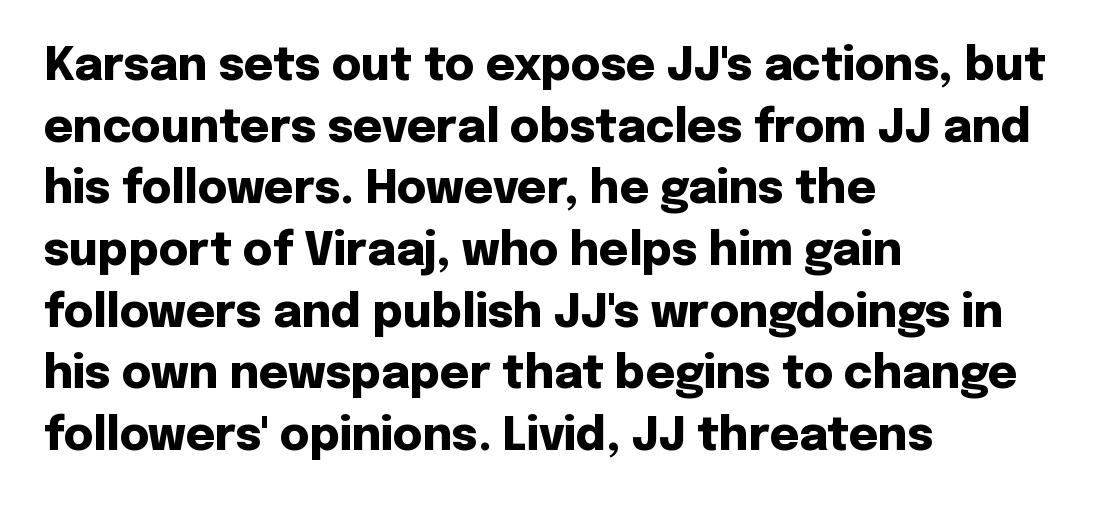
The type sits square on the baseline with zero lean. Are there feet on the stems? There aren't — it's a sans. Thick stems and heavy bowls — unmistakably bold. Do the characters align in a grid? No, the font is proportional. The letters sit at their default tracking, neither squeezed nor spread.
